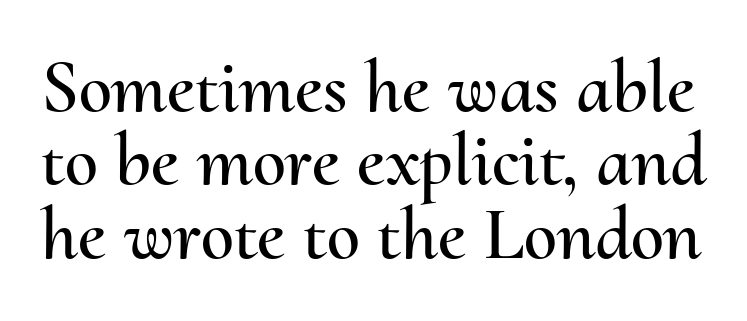
Successive baselines arrive quickly, one right under another. The foot of each line stays bare and open. Does extra space separate the letters? No, they use regular spacing. Posture: upright roman. Is this a fixed-width face? No — the glyphs have proportional, varying widths.
